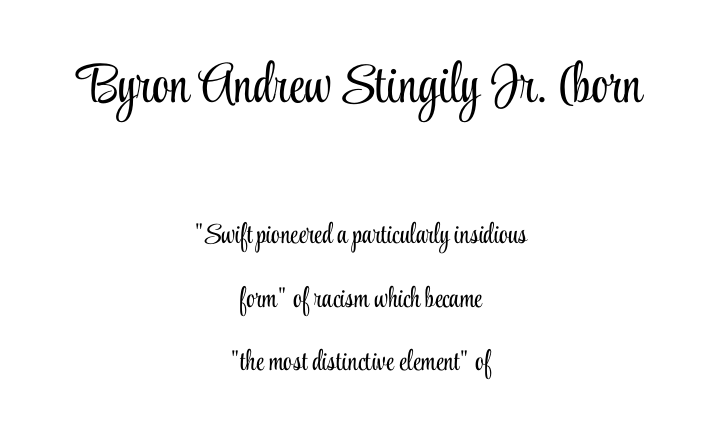
Q: Is the text bold? A: No.
Q: Is the text italic (slanted)? A: Yes.
Q: Is the typeface a serif or a sans-serif typeface? A: Serif.
Q: Is the text underlined? A: No.
Q: How is the paragraph aligned? A: Centered.
Q: Is the spacing between letters normal or unusually wide? A: Normal.
Q: Is the spacing between lines tight, normal or loose? A: Loose.
Q: Which block of text is set in a larger size, the first (top) or the second (bottom)? A: The first (top) one.
Q: Width (condensed, normal, or wide)? A: Condensed.
Q: Stroke contrast? A: Low.
Q: x-height? A: Small.
Q: Monospaced? A: No.
